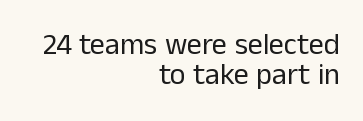
Q: Is the text bold? A: No.
Q: Is the text italic (slanted)? A: No, it is upright.
Q: Is the typeface a serif or a sans-serif typeface? A: Sans-serif.
Q: Is the text underlined? A: No.
Q: How is the paragraph aligned? A: Right-aligned.
Q: Is the spacing between letters normal or unusually wide? A: Normal.
Q: Is the spacing between lines tight, normal or loose? A: Tight.
Q: Width (condensed, normal, or wide)? A: Normal.
Q: Stroke contrast? A: Low.
Q: x-height? A: Medium.
Q: Monospaced? A: No.
